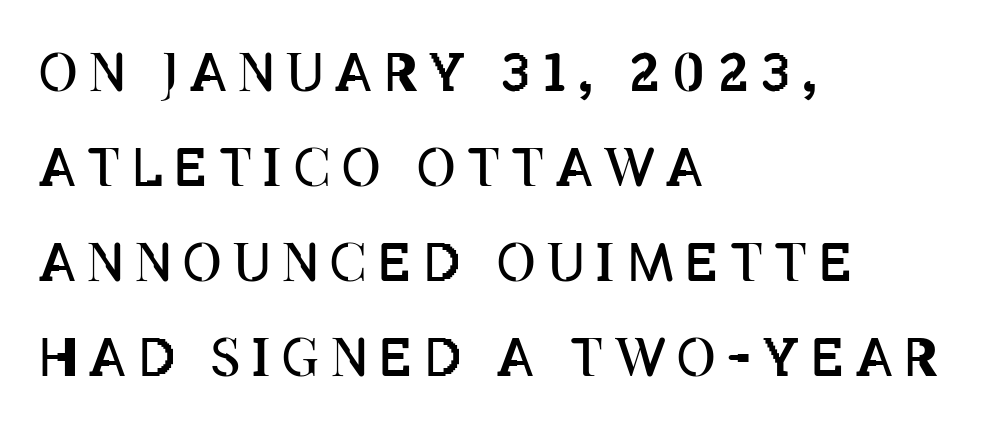
The weight tops out at a normal text grade. Nope, not italic — everything's standing straight. The compositor pushed each line to the left boundary. Observe the wide spacing: letters keep a clear distance from each other. Check under the words: just untouched page. Is this a fixed-width face? No — the glyphs have proportional, varying widths.
